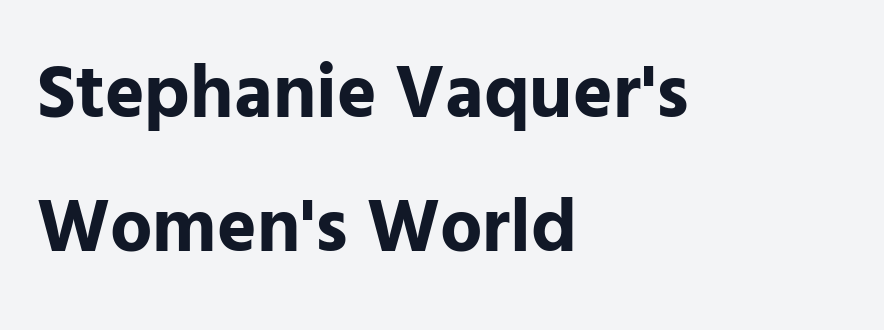
The image shows 75 px bold sans-serif type, upright; set left-aligned, line spacing 1.79x, normal letter spacing, not underlined; low stroke contrast and a medium x-height.
